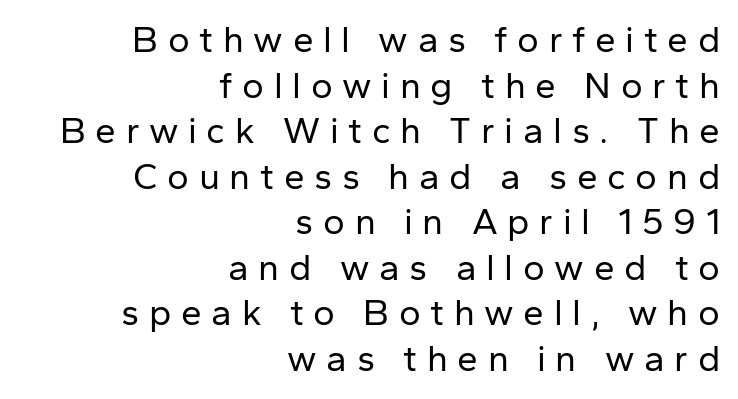
The image shows 37 px regular-weight sans-serif type, upright; set right-aligned, line spacing 1.23x, unusually wide letter spacing (+0.26 em), not underlined; low stroke contrast and a medium x-height.
